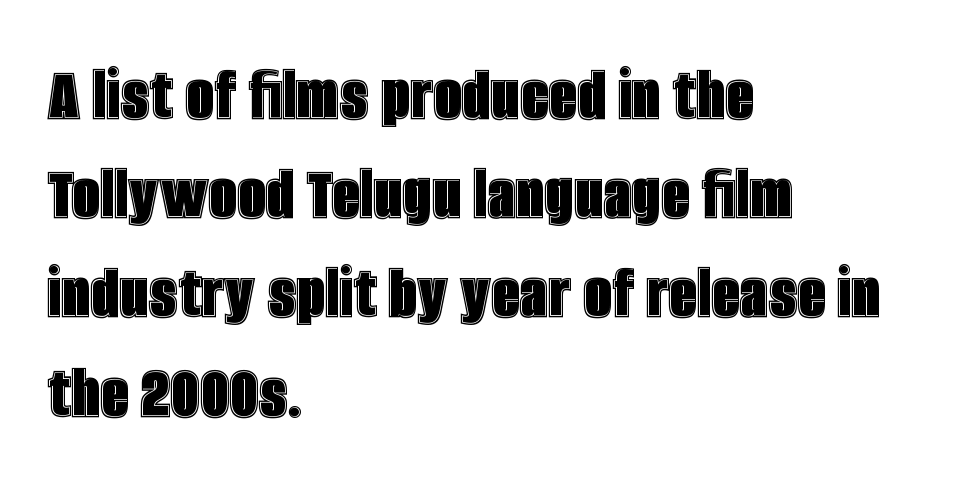
{"italic": "no", "width": "condensed", "x_height": "large", "monospaced": "no", "underline": "no", "align": "left", "line_spacing_ratio": 1.24, "letter_spacing": "normal", "letter_spacing_em": 0.0, "glyph_px": 80}
